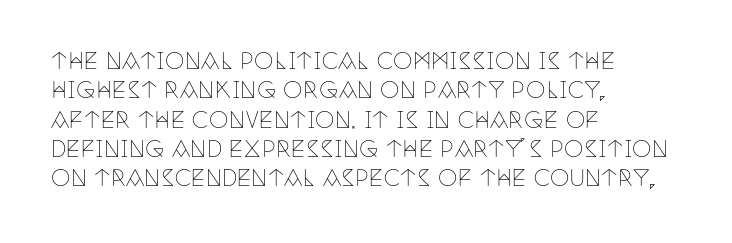
The image shows 22 px text type, upright; set left-aligned, normal line spacing (1.33x), normal letter spacing, not underlined.
